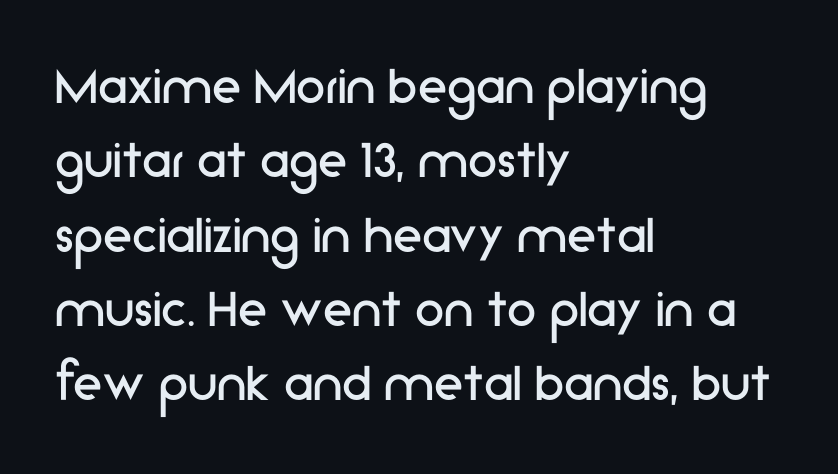
Nope, no serifs anywhere on these letters. Horizontal bands of white between lines are of average thickness. Is this a heavy cut? Hardly; it is regular or lighter. These lines keep a tight, regular rhythm from letter to letter. Do the characters align in a grid? No, the font is proportional. Notice how the passage keeps a crisp vertical edge on the left only.
